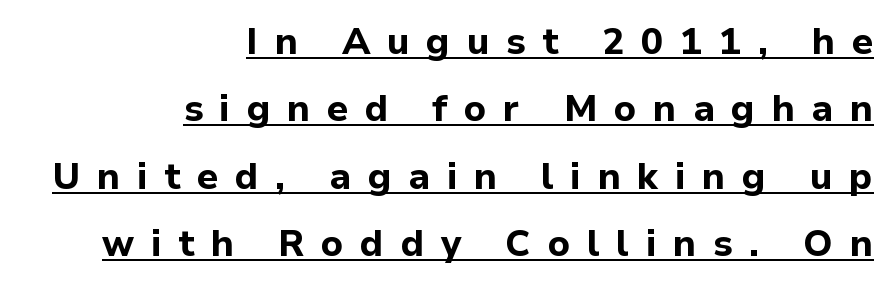
Q: Is the text bold? A: Yes.
Q: Is the text italic (slanted)? A: No, it is upright.
Q: Is the typeface a serif or a sans-serif typeface? A: Sans-serif.
Q: Is the text underlined? A: Yes.
Q: How is the paragraph aligned? A: Right-aligned.
Q: Is the spacing between letters normal or unusually wide? A: Unusually wide.
Q: Width (condensed, normal, or wide)? A: Normal.
Q: Stroke contrast? A: Low.
Q: x-height? A: Medium.
Q: Monospaced? A: No.
